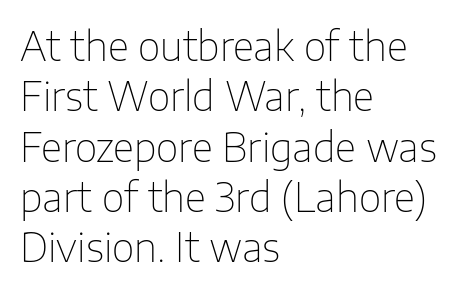
Q: Is the text bold? A: No.
Q: Is the text italic (slanted)? A: No, it is upright.
Q: Is the typeface a serif or a sans-serif typeface? A: Sans-serif.
Q: Is the text underlined? A: No.
Q: How is the paragraph aligned? A: Left-aligned.
Q: Is the spacing between letters normal or unusually wide? A: Normal.
Q: Is the spacing between lines tight, normal or loose? A: Normal.
Q: Width (condensed, normal, or wide)? A: Normal.
Q: Stroke contrast? A: Low.
Q: x-height? A: Medium.
Q: Monospaced? A: No.
